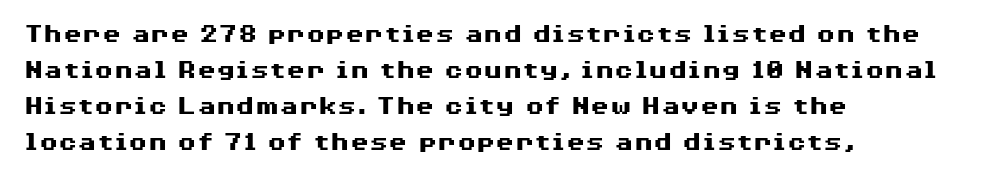
The image shows 28 px heavy, wide sans-serif type, upright; set left-aligned, normal line spacing (1.29x), normal letter spacing, not underlined; medium stroke contrast and a medium x-height.
